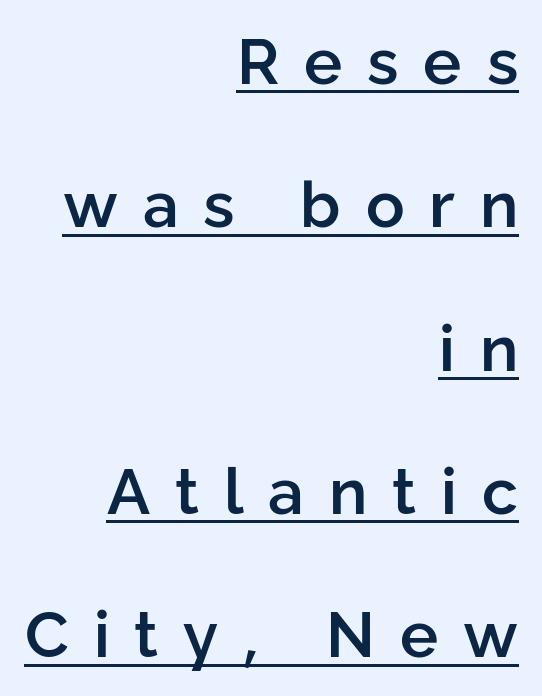
The type is letterspaced generously, with wide tracking. The rendering uses a semibold face; strokes are thickened but not to full bold. Summary of vertical rhythm: relaxed, with wide interline spacing. The designer went with a sans here, leaving each stem footless.
